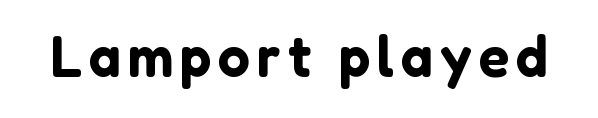
{"serif": "no", "italic": "no", "width": "normal", "stroke_contrast": "low", "x_height": "medium", "monospaced": "no", "underline": "no", "glyph_px": 57}
